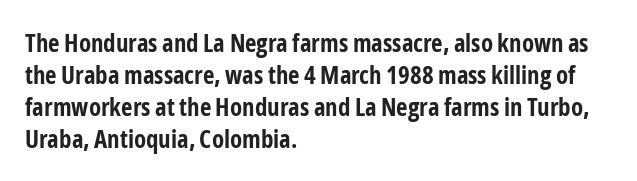
{"italic": "no", "bold": "yes", "underline": "no", "align": "left", "line_spacing": "normal", "line_spacing_ratio": 1.28, "letter_spacing": "normal", "letter_spacing_em": 0.0, "glyph_px": 25}
